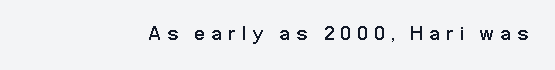
Characters remain perfectly vertical along every line. Honestly, there is no underline to notice here at all. This reads as an unemphasized weight, regular at the heaviest. Short note: letters widely spaced.
